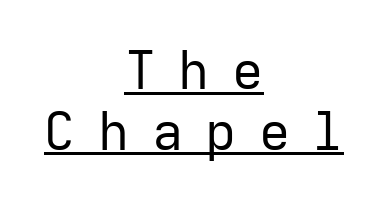
{"serif": "no", "italic": "no", "bold": "no", "weight": "regular", "width": "normal", "stroke_contrast": "low", "x_height": "medium", "monospaced": "yes", "underline": "yes", "align": "center", "line_spacing_ratio": 1.17, "letter_spacing": "wide", "letter_spacing_em": 0.43, "glyph_px": 52}
